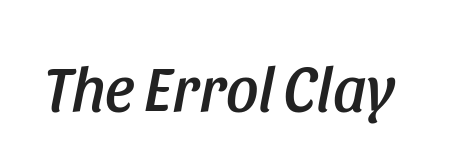
The image shows 64 px condensed type, italic (leaning right); set normal letter spacing, not underlined; low stroke contrast and a large x-height.
